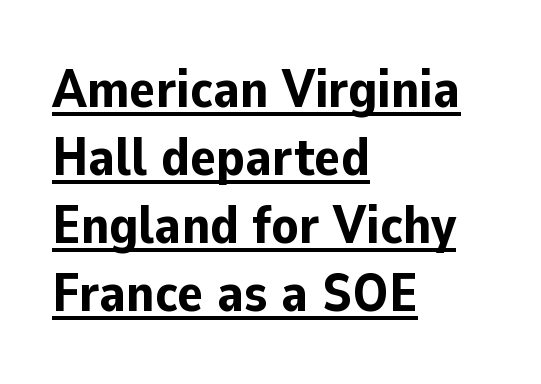
The image shows 54 px bold sans-serif type, upright; set left-aligned, normal line spacing (1.26x), normal letter spacing, underlined; low stroke contrast and a medium x-height.
